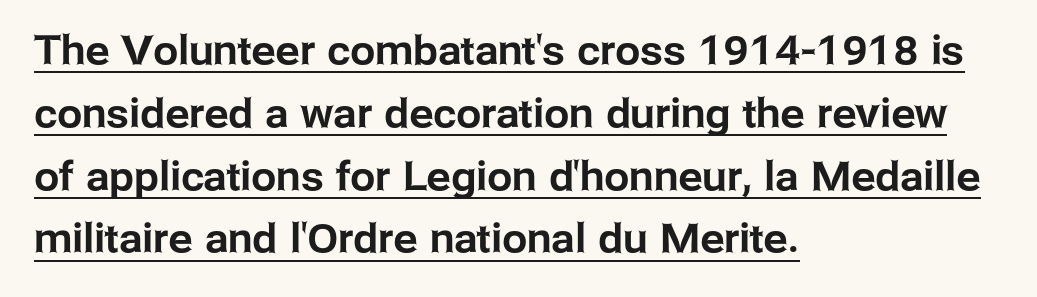
The ragged edge is on the right, which tells us the setting is flush left. Evenly set lines give the paragraph a standard silhouette. Typographically, this falls in the sans-serif category. The letters advance in unequal steps, a hallmark of proportional type. What decoration does the sample have? An underline. Posture: vertical.
